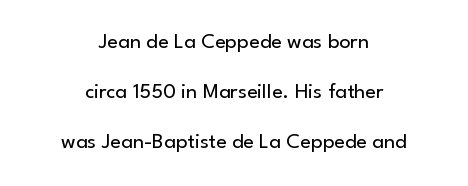
Q: Is the text bold? A: No.
Q: Is the text italic (slanted)? A: No, it is upright.
Q: Is the text underlined? A: No.
Q: How is the paragraph aligned? A: Centered.
Q: Is the spacing between letters normal or unusually wide? A: Normal.
Q: Is the spacing between lines tight, normal or loose? A: Loose.
